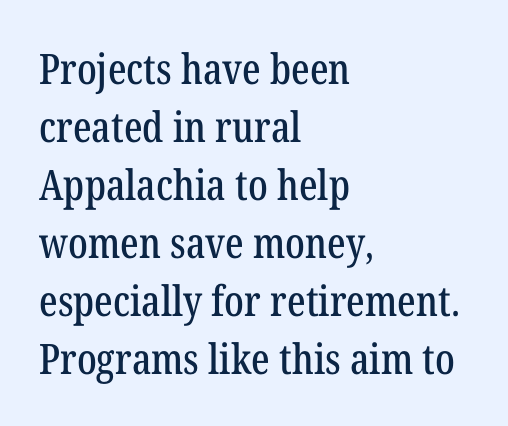
{"serif": "yes", "italic": "no", "width": "condensed", "stroke_contrast": "low", "x_height": "medium", "monospaced": "no", "underline": "no", "align": "left", "line_spacing": "normal", "line_spacing_ratio": 1.38, "letter_spacing": "normal", "letter_spacing_em": 0.0, "glyph_px": 42}
